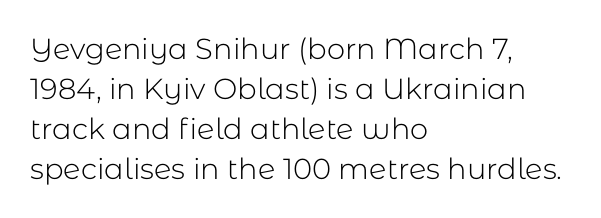
The image shows 29 px light sans-serif type, upright; set left-aligned, normal line spacing (1.38x), normal letter spacing, not underlined; low stroke contrast and a medium x-height.
